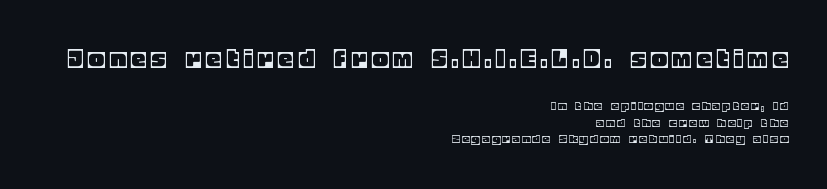
Q: Is the text italic (slanted)? A: No, it is upright.
Q: Is the text underlined? A: No.
Q: How is the paragraph aligned? A: Right-aligned.
Q: Is the spacing between letters normal or unusually wide? A: Unusually wide.
Q: Which block of text is set in a larger size, the first (top) or the second (bottom)? A: The first (top) one.
Q: Width (condensed, normal, or wide)? A: Normal.
Q: x-height? A: Large.
Q: Monospaced? A: No.
